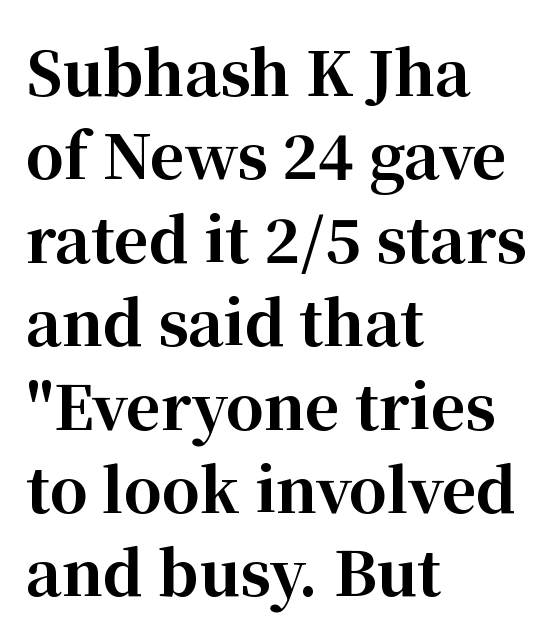
{"serif": "yes", "italic": "no", "bold": "yes", "weight": "bold", "width": "normal", "stroke_contrast": "high", "x_height": "medium", "monospaced": "no", "underline": "no", "align": "left", "line_spacing": "normal", "line_spacing_ratio": 1.39, "letter_spacing": "normal", "letter_spacing_em": 0.0, "glyph_px": 60}
